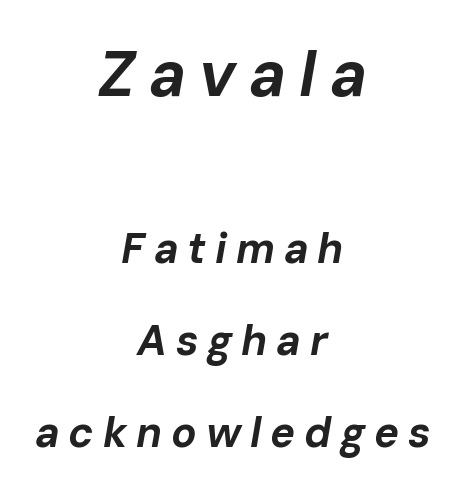
Typeset on center — no edge is straight. Descenders hang freely into open space. Looks like regular typesetting: each glyph gets only the width it needs. Does the weight exceed regular? Yes, all the way to bold. Note: larger setting up top, smaller setting below. Loose tracking; the words dissolve into strings of separated letters.
